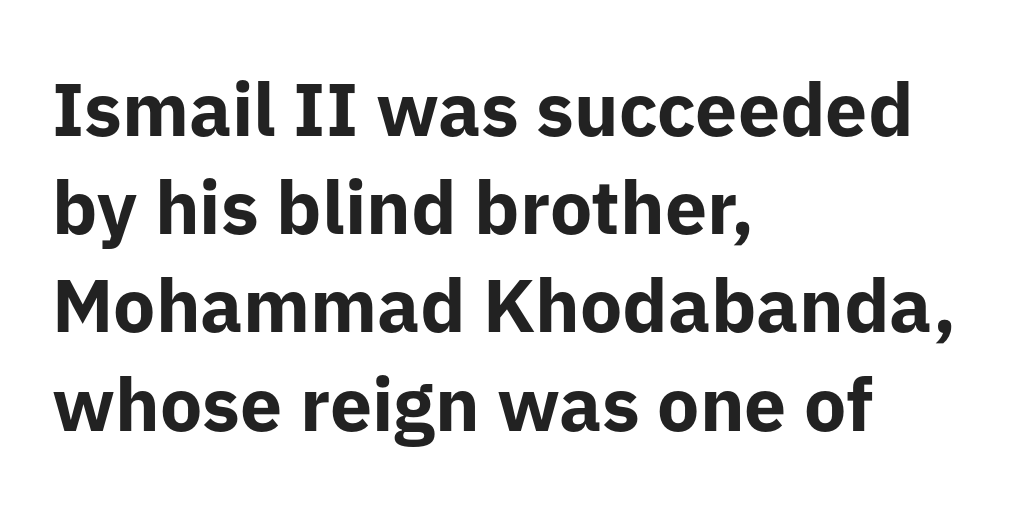
These lines sit exactly where default settings would place them. A typesetter would label this face a sans. Style check: upright. Nobody drew a line under any word here. Horizontal alignment here is leftward, the default for most running prose.
